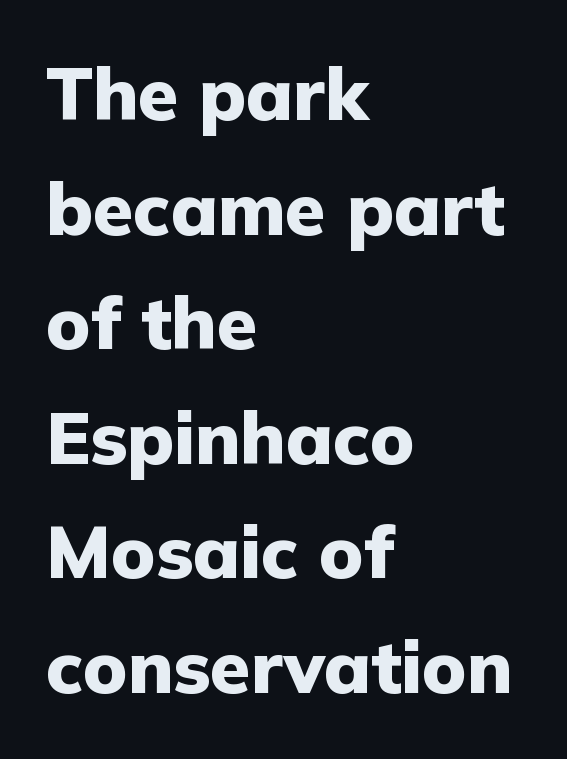
{"serif": "no", "italic": "no", "bold": "yes", "weight": "heavy", "width": "normal", "stroke_contrast": "low", "x_height": "medium", "monospaced": "no", "underline": "no", "align": "left", "line_spacing": "normal", "line_spacing_ratio": 1.57, "letter_spacing": "normal", "letter_spacing_em": 0.0, "glyph_px": 73}
